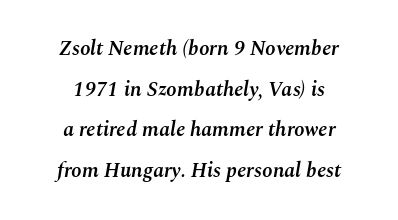
{"italic": "yes", "lean": "right", "slant_degrees": 10, "bold": "semi", "underline": "no", "align": "center", "line_spacing": "loose", "line_spacing_ratio": 1.94, "letter_spacing": "normal", "letter_spacing_em": 0.0, "glyph_px": 21}
